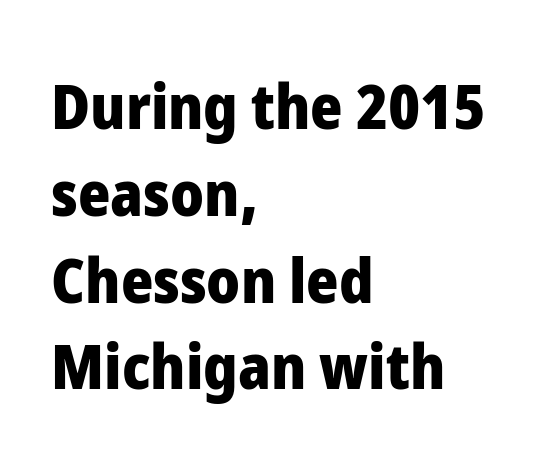
Default kerning and tracking; the words read as compact shapes. Regular leading. Note the varied advance widths — an 'i' is clearly narrower than an 'm'. Any mark beneath the type? The region is blank. Typographic density is high because the face is bold.
